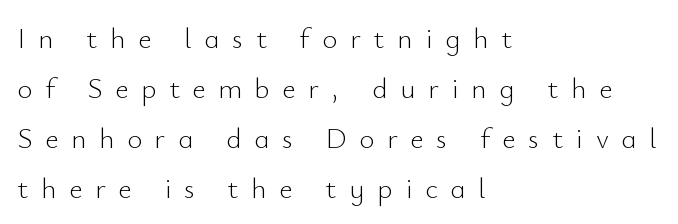
Line starts are locked; line ends wander. Italic? Not at all — the glyphs are vertical. I'd call this a sans setting — the letters go barefoot. The passage shown is not underscored anywhere. You could not count columns in this text — the font is proportionally spaced. Counters stay open thanks to moderate or lighter strokes.
